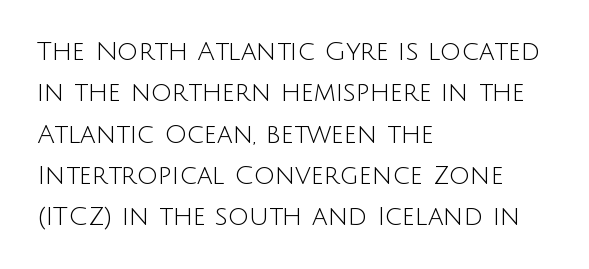
{"italic": "no", "bold": "no", "underline": "no", "align": "left", "line_spacing": "normal", "line_spacing_ratio": 1.59, "letter_spacing": "normal", "letter_spacing_em": 0.0, "glyph_px": 26}
